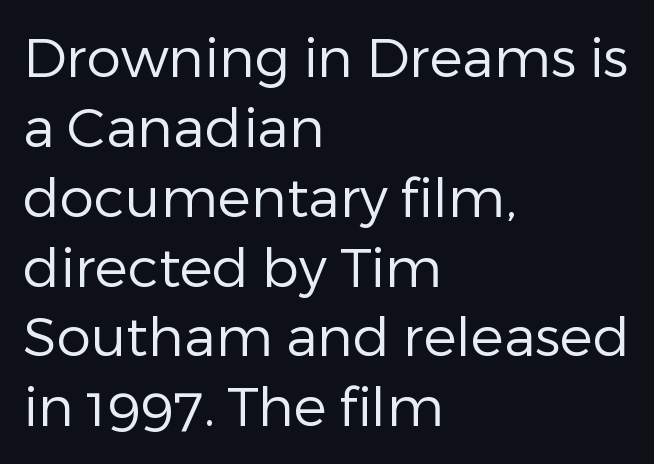
Q: Is the text bold? A: No.
Q: Is the text italic (slanted)? A: No, it is upright.
Q: Is the typeface a serif or a sans-serif typeface? A: Sans-serif.
Q: Is the text underlined? A: No.
Q: How is the paragraph aligned? A: Left-aligned.
Q: Is the spacing between letters normal or unusually wide? A: Normal.
Q: Is the spacing between lines tight, normal or loose? A: Normal.
Q: Width (condensed, normal, or wide)? A: Normal.
Q: Stroke contrast? A: Low.
Q: x-height? A: Medium.
Q: Monospaced? A: No.
